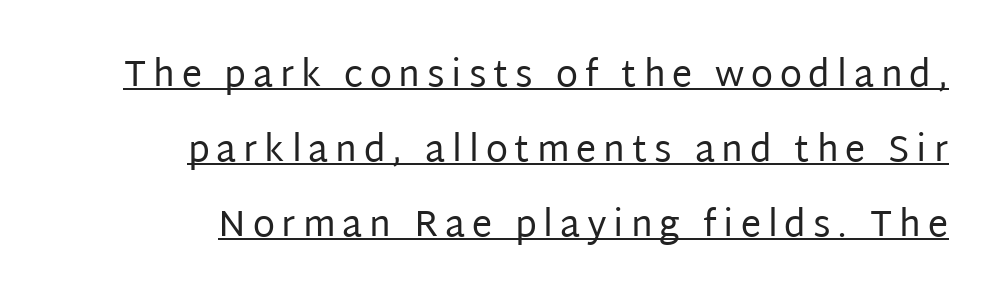
Q: Is the text bold? A: No.
Q: Is the text italic (slanted)? A: No, it is upright.
Q: Is the typeface a serif or a sans-serif typeface? A: Sans-serif.
Q: Is the text underlined? A: Yes.
Q: How is the paragraph aligned? A: Right-aligned.
Q: Is the spacing between lines tight, normal or loose? A: Loose.
Q: Width (condensed, normal, or wide)? A: Normal.
Q: Stroke contrast? A: Low.
Q: x-height? A: Large.
Q: Monospaced? A: No.
